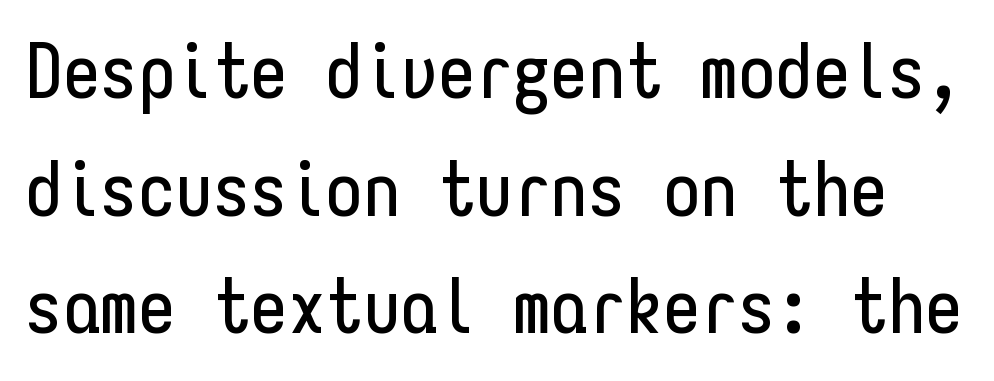
{"serif": "no", "italic": "no", "width": "condensed", "stroke_contrast": "low", "x_height": "medium", "monospaced": "yes", "underline": "no", "line_spacing": "normal", "line_spacing_ratio": 1.57, "letter_spacing": "normal", "letter_spacing_em": 0.0, "glyph_px": 75}
